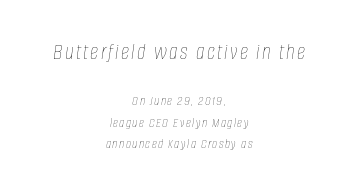
Every row of glyphs is offset so its center matches the block's center. An italicized treatment has been applied to the whole sample. Visually, the top section dominates because its glyphs are scaled up. Horizontal bands of white between lines are of average thickness. Each stroke keeps to a modest, everyday thickness or less.
